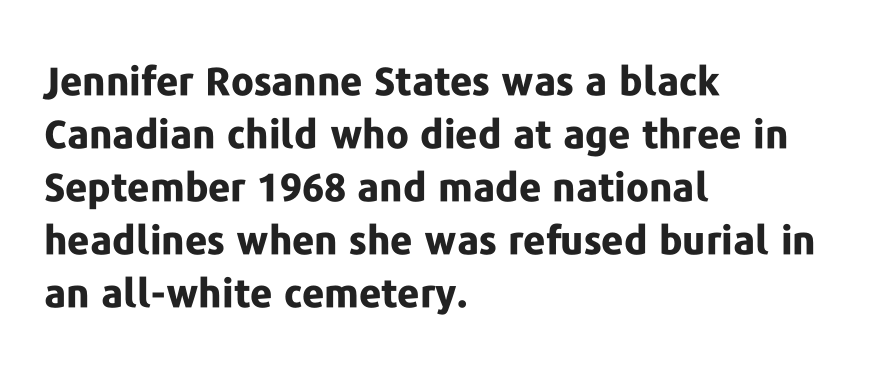
One glance says typical: line gaps are just what's usual. The passage is arranged the way most books set body copy — flush left. The type sits square on the baseline with zero lean. Is this a fixed-width face? No — the glyphs have proportional, varying widths. The characters display no serif detailing; their extremities are plain. Students, this is bold: see how much ink each stroke carries.
